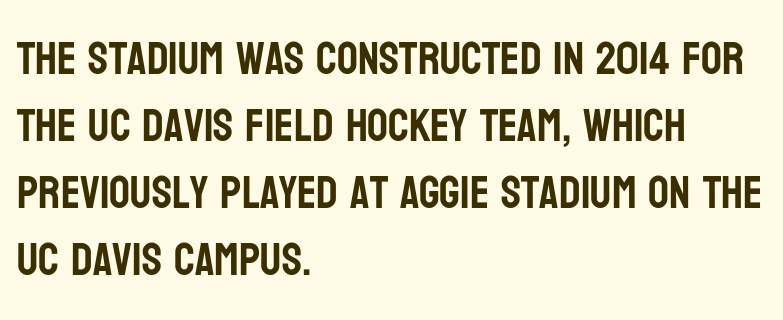
Just letters on the line, the space beneath them empty. The rendering shows plain stroke endings on the letterforms — a sans-serif design. Note the varied advance widths — an 'i' is clearly narrower than an 'm'. One glance says typical: line gaps are just what's usual. Is the letter spacing exaggerated? No — it looks like the ordinary default.
